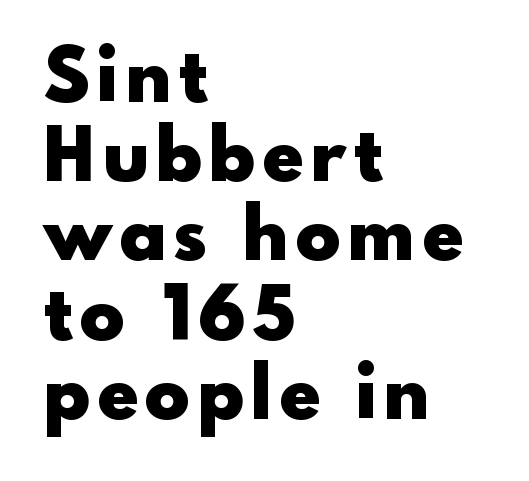
{"serif": "no", "italic": "no", "bold": "yes", "weight": "heavy", "width": "normal", "x_height": "small", "monospaced": "no", "underline": "no", "align": "left", "line_spacing": "tight", "line_spacing_ratio": 1.07, "glyph_px": 74}
